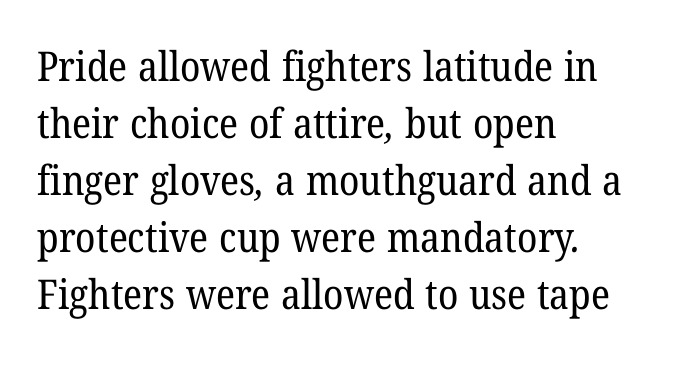
Q: Is the text bold? A: No.
Q: Is the typeface a serif or a sans-serif typeface? A: Serif.
Q: Is the text underlined? A: No.
Q: How is the paragraph aligned? A: Left-aligned.
Q: Is the spacing between letters normal or unusually wide? A: Normal.
Q: Is the spacing between lines tight, normal or loose? A: Normal.
Q: Width (condensed, normal, or wide)? A: Normal.
Q: Stroke contrast? A: Low.
Q: x-height? A: Medium.
Q: Monospaced? A: No.
